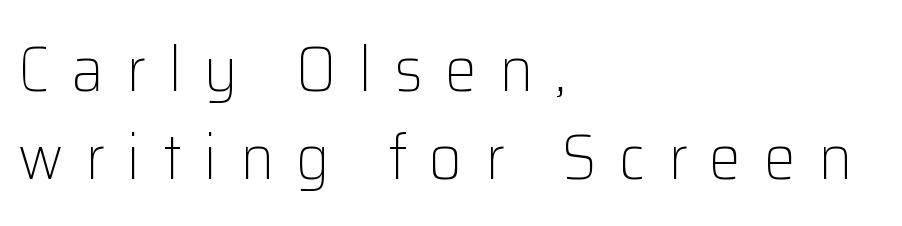
Q: Is the text bold? A: No.
Q: Is the text italic (slanted)? A: No, it is upright.
Q: Is the typeface a serif or a sans-serif typeface? A: Sans-serif.
Q: Is the text underlined? A: No.
Q: How is the paragraph aligned? A: Left-aligned.
Q: Is the spacing between letters normal or unusually wide? A: Unusually wide.
Q: Is the spacing between lines tight, normal or loose? A: Normal.
Q: Width (condensed, normal, or wide)? A: Normal.
Q: Stroke contrast? A: Low.
Q: x-height? A: Medium.
Q: Monospaced? A: No.
